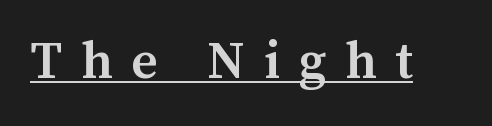
{"serif": "yes", "italic": "no", "bold": "semi", "weight": "semibold", "width": "normal", "stroke_contrast": "medium", "x_height": "medium", "monospaced": "no", "underline": "yes", "letter_spacing": "wide", "letter_spacing_em": 0.36, "glyph_px": 52}
